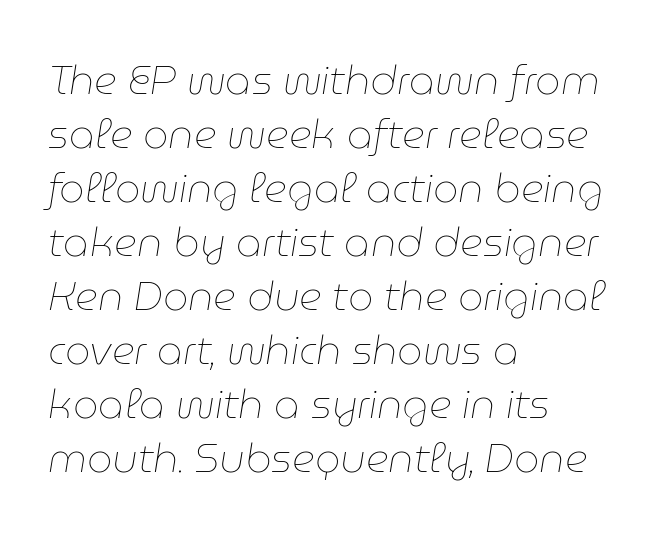
The image shows 40 px thin type, italic (leaning right); set left-aligned, normal line spacing (1.35x), normal letter spacing, not underlined; low stroke contrast and a medium x-height.
